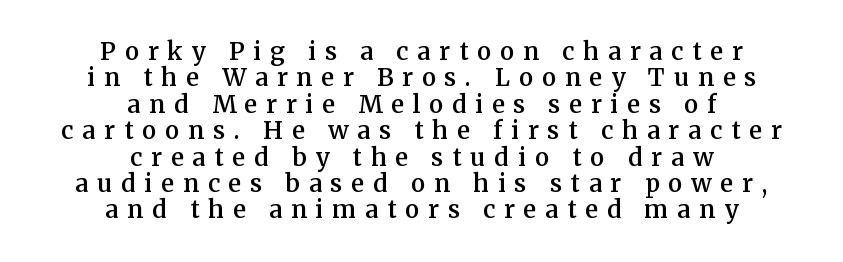
{"italic": "no", "bold": "semi", "underline": "no", "align": "center", "line_spacing": "tight", "line_spacing_ratio": 1.1, "letter_spacing": "wide", "letter_spacing_em": 0.37, "glyph_px": 24}
